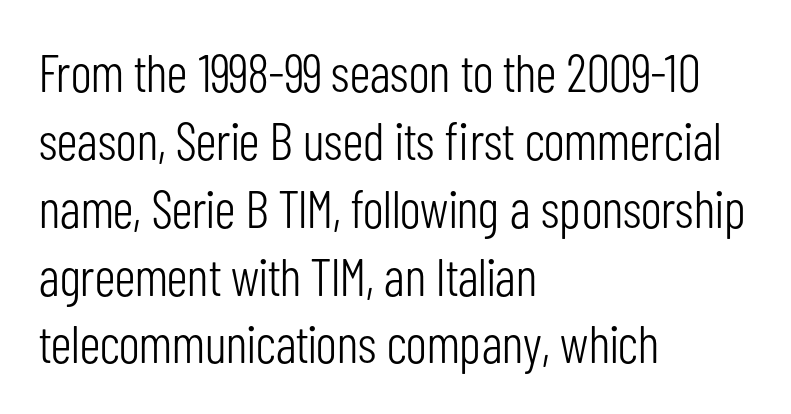
The image shows 53 px light, condensed sans-serif type, upright; set left-aligned, normal line spacing (1.28x), normal letter spacing, not underlined; low stroke contrast and a medium x-height.
